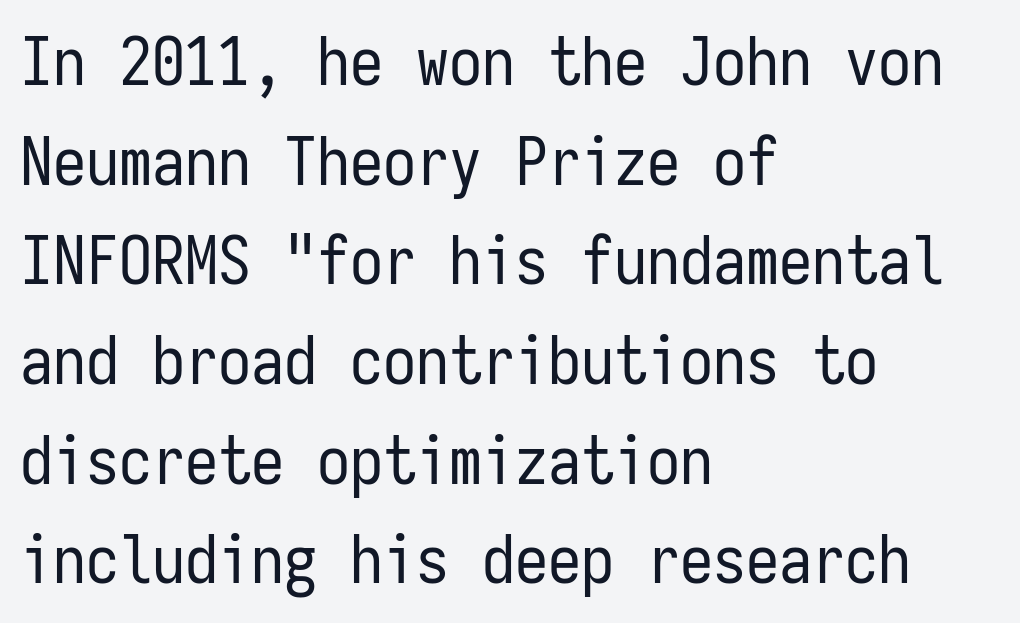
The image shows 66 px regular-weight, condensed sans-serif type, upright, monospaced; set left-aligned, normal line spacing (1.51x), normal letter spacing, not underlined; low stroke contrast and a medium x-height.
